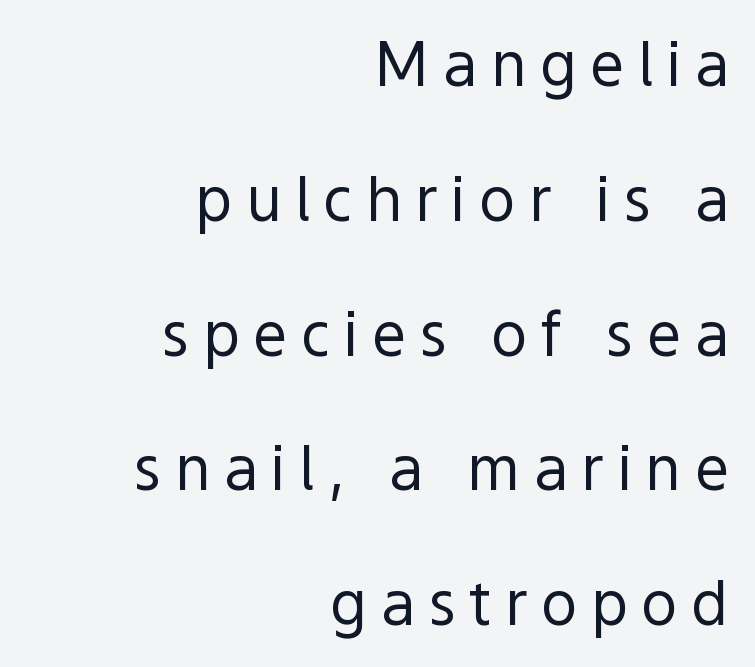
{"serif": "no", "italic": "no", "bold": "no", "weight": "regular", "width": "normal", "x_height": "medium", "monospaced": "no", "underline": "no", "align": "right", "line_spacing": "loose", "line_spacing_ratio": 2.21, "letter_spacing": "wide", "letter_spacing_em": 0.22, "glyph_px": 61}
